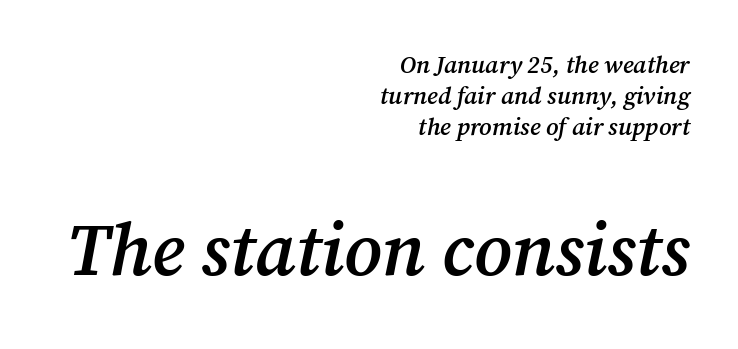
{"serif": "yes", "italic": "yes", "lean": "right", "slant_degrees": 12, "bold": "semi", "weight": "semibold", "width": "normal", "stroke_contrast": "medium", "x_height": "medium", "monospaced": "no", "underline": "no", "align": "right", "line_spacing": "normal", "line_spacing_ratio": 1.29, "letter_spacing": "normal", "letter_spacing_em": 0.0, "larger_block": "second", "size_ratio": 3.04, "glyph_px": 73}
